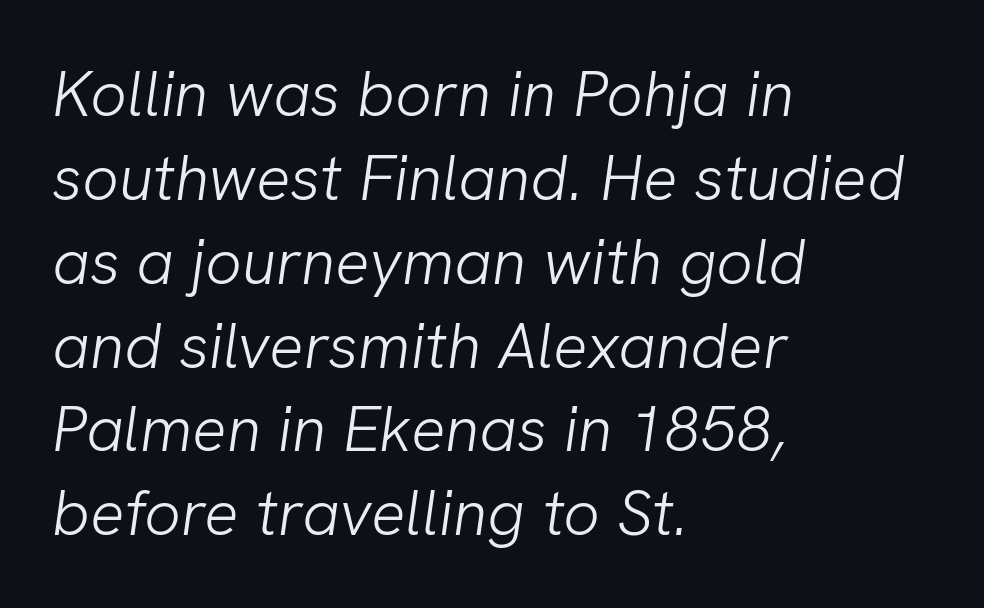
The image shows 64 px light sans-serif type; set left-aligned, normal line spacing (1.31x), normal letter spacing, not underlined; low stroke contrast and a medium x-height.
